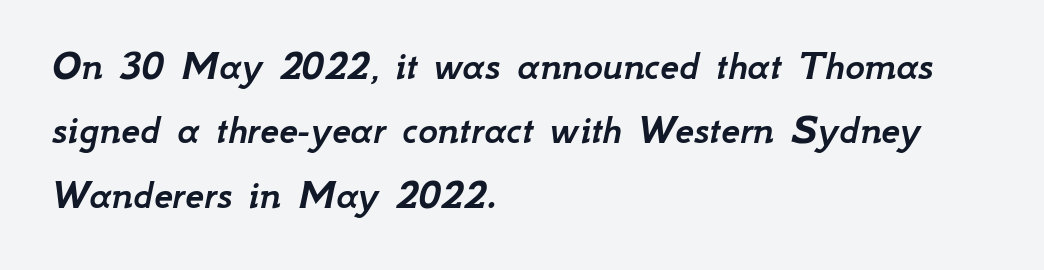
{"italic": "yes", "lean": "right", "slant_degrees": 12, "width": "normal", "stroke_contrast": "low", "x_height": "small", "monospaced": "no", "underline": "no", "align": "left", "line_spacing": "normal", "line_spacing_ratio": 1.53, "letter_spacing": "normal", "letter_spacing_em": 0.0, "glyph_px": 42}
